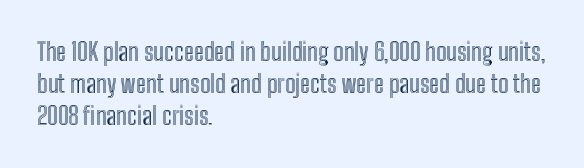
No italicization has been applied; the sample stays upright. The vertical gap from one line to the next is medium. Standard letterfit; no display-style spreading of the glyphs. The passage is arranged the way most books set body copy — flush left. Rule under the text: the space is simply empty.
